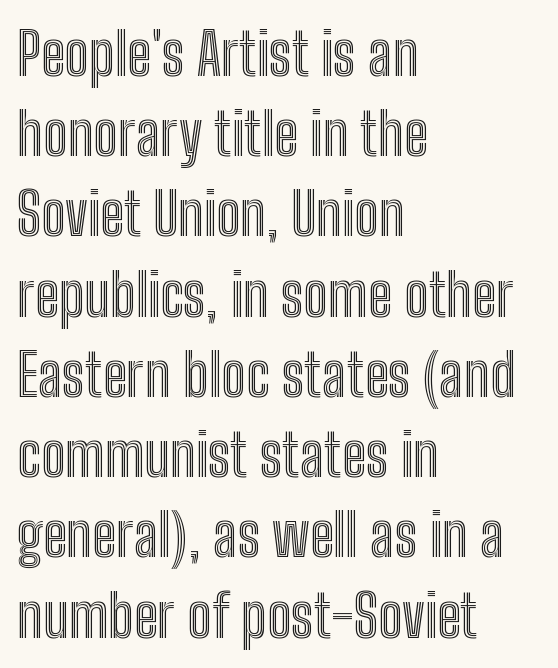
There is no visible air inserted between adjacent glyphs. A classic flush-left, rag-right setting is used for this passage. This is the regular roman posture of the typeface. Unmarked baselines from the first word to the last.
